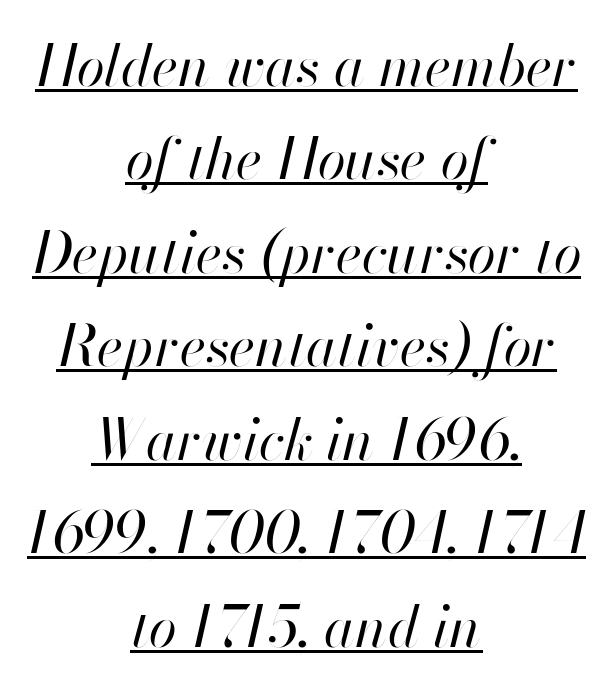
{"italic": "yes", "lean": "right", "slant_degrees": 13, "bold": "no", "weight": "regular", "width": "normal", "stroke_contrast": "high", "x_height": "small", "monospaced": "no", "underline": "yes", "align": "center", "line_spacing": "normal", "line_spacing_ratio": 1.64, "letter_spacing": "normal", "letter_spacing_em": 0.0, "glyph_px": 57}
